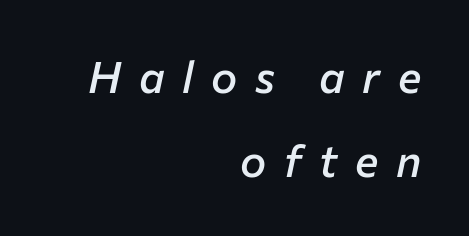
{"italic": "yes", "lean": "right", "slant_degrees": 12, "bold": "semi", "weight": "semibold", "width": "normal", "stroke_contrast": "low", "x_height": "medium", "monospaced": "no", "underline": "no", "align": "right", "line_spacing": "loose", "line_spacing_ratio": 1.92, "letter_spacing": "wide", "letter_spacing_em": 0.4, "glyph_px": 44}
